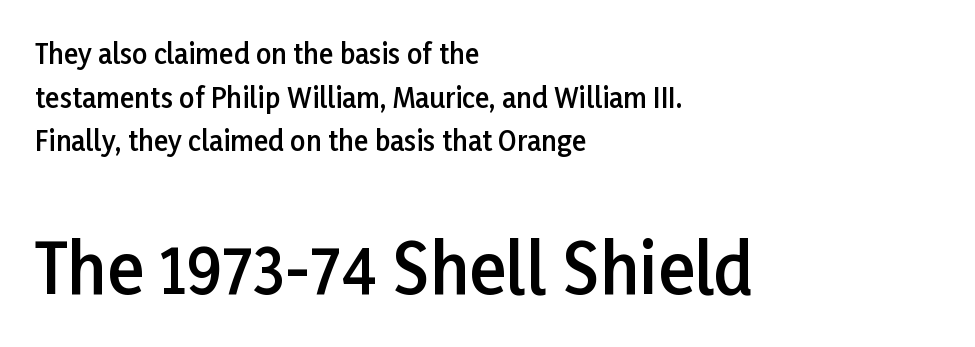
The image shows 68 px semibold sans-serif type, upright; set left-aligned, normal line spacing (1.62x), normal letter spacing, not underlined; the second (bottom) block is 2.52x larger; low stroke contrast and a medium x-height.
